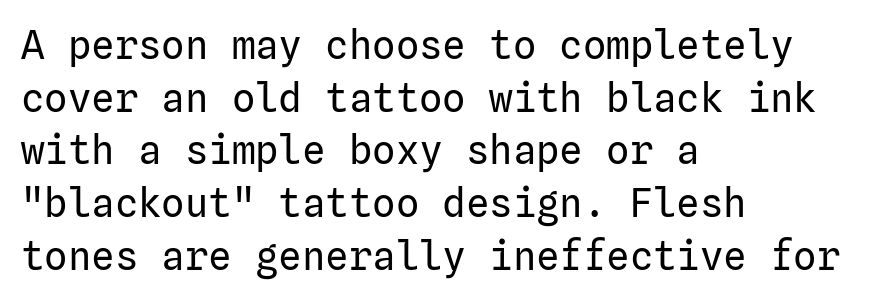
{"serif": "no", "italic": "no", "bold": "no", "weight": "regular", "width": "normal", "stroke_contrast": "low", "x_height": "medium", "underline": "no", "align": "left", "line_spacing": "normal", "line_spacing_ratio": 1.35, "letter_spacing": "normal", "letter_spacing_em": 0.0, "glyph_px": 39}
